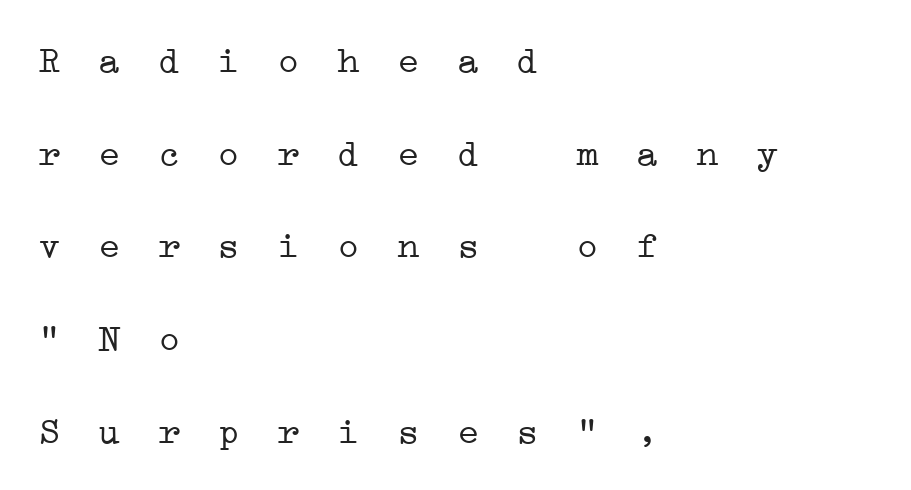
The image shows 38 px light, wide serif type, monospaced; set left-aligned, loose line spacing (2.44x), unusually wide letter spacing (+0.37 em), not underlined; low stroke contrast and a medium x-height.
